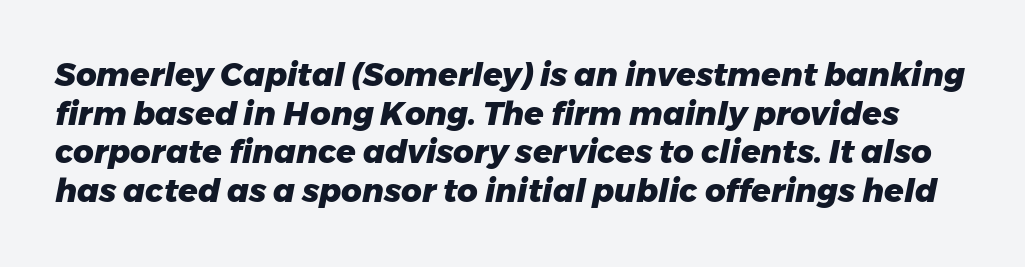
Q: Is the text bold? A: Yes.
Q: Is the text italic (slanted)? A: Yes, it leans right by about 11 degrees.
Q: Is the text underlined? A: No.
Q: Is the spacing between letters normal or unusually wide? A: Normal.
Q: Width (condensed, normal, or wide)? A: Normal.
Q: Stroke contrast? A: Low.
Q: x-height? A: Medium.
Q: Monospaced? A: No.
